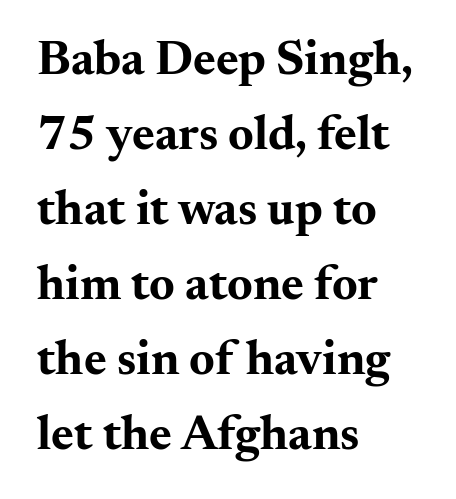
The image shows 49 px bold, wide serif type, upright; set left-aligned, normal line spacing (1.53x), normal letter spacing, not underlined; medium stroke contrast and a small x-height.
